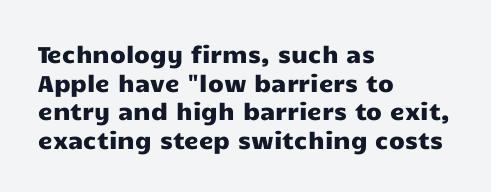
{"italic": "no", "underline": "no", "align": "left", "line_spacing_ratio": 1.24, "letter_spacing": "normal", "letter_spacing_em": 0.0, "glyph_px": 23}
